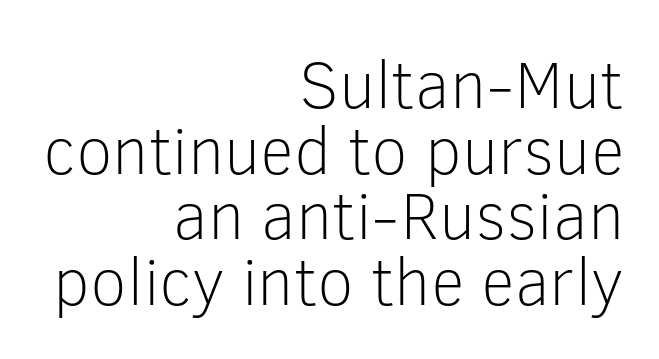
{"serif": "no", "italic": "no", "bold": "no", "weight": "light", "width": "normal", "stroke_contrast": "low", "x_height": "medium", "monospaced": "no", "underline": "no", "align": "right", "line_spacing": "tight", "line_spacing_ratio": 0.98, "letter_spacing": "normal", "letter_spacing_em": 0.0, "glyph_px": 67}
